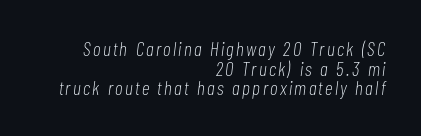
The image shows 20 px text type, italic (leaning right); set right-aligned, tight line spacing (0.98x), not underlined.
